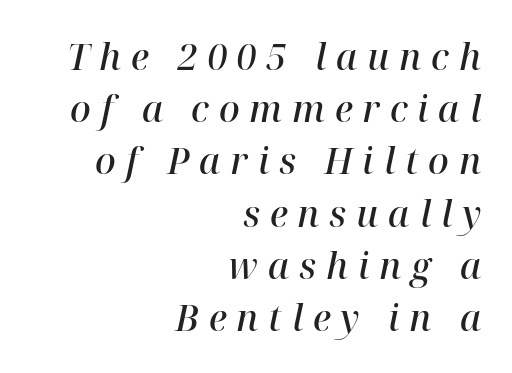
Whoever set this chose a conventional vertical rhythm. Horizontal alignment here is rightward, an uncommon choice for prose. Look at the bottom of the vertical strokes: they flare into serifs here. A semibold gives these letters moderate extra thickness, short of bold. Check under the words: just untouched page. Slanted lettering throughout.
